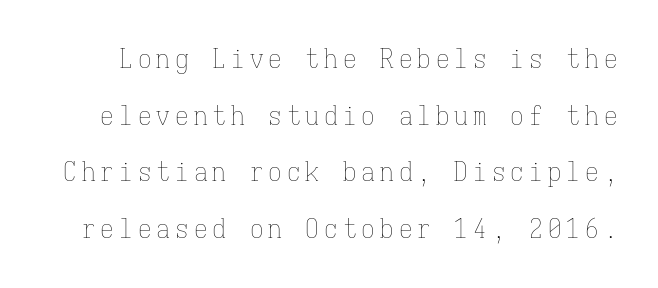
{"italic": "no", "bold": "no", "underline": "no", "line_spacing": "loose", "line_spacing_ratio": 2.1, "glyph_px": 27}
